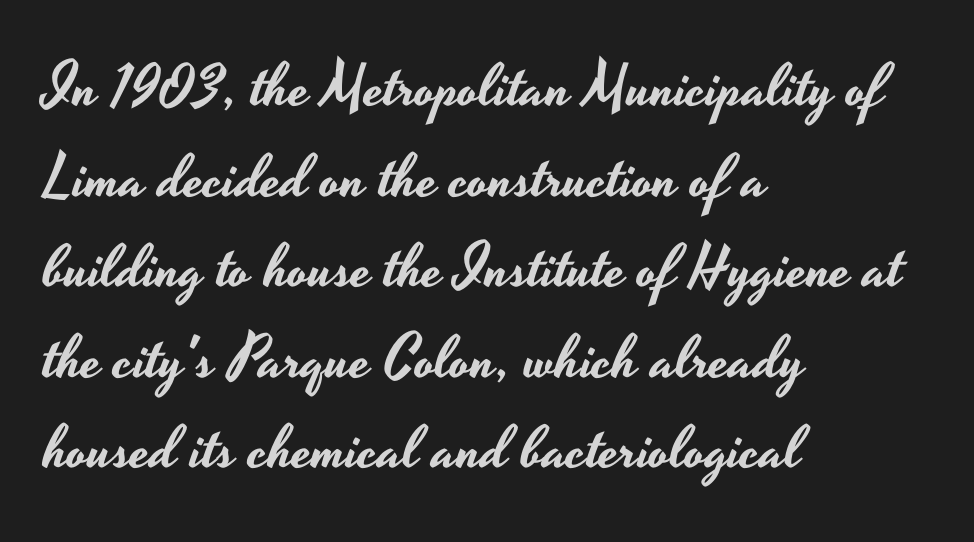
{"serif": "no", "width": "wide", "stroke_contrast": "low", "x_height": "small", "monospaced": "no", "underline": "no", "align": "left", "line_spacing": "normal", "line_spacing_ratio": 1.51, "letter_spacing": "normal", "letter_spacing_em": 0.0, "glyph_px": 60}
